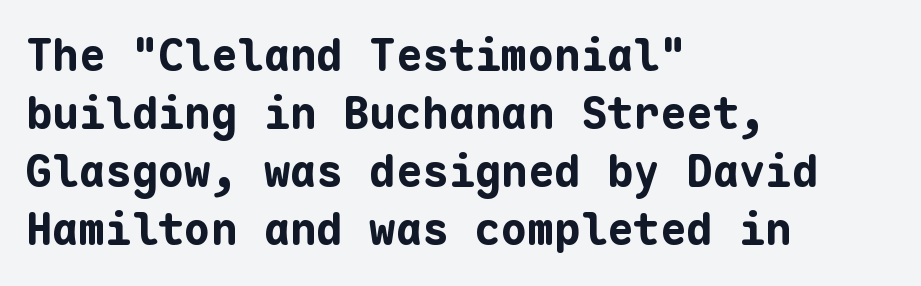
The image shows 44 px bold sans-serif type, upright, monospaced; set left-aligned, normal line spacing (1.32x), normal letter spacing, not underlined; low stroke contrast and a medium x-height.
